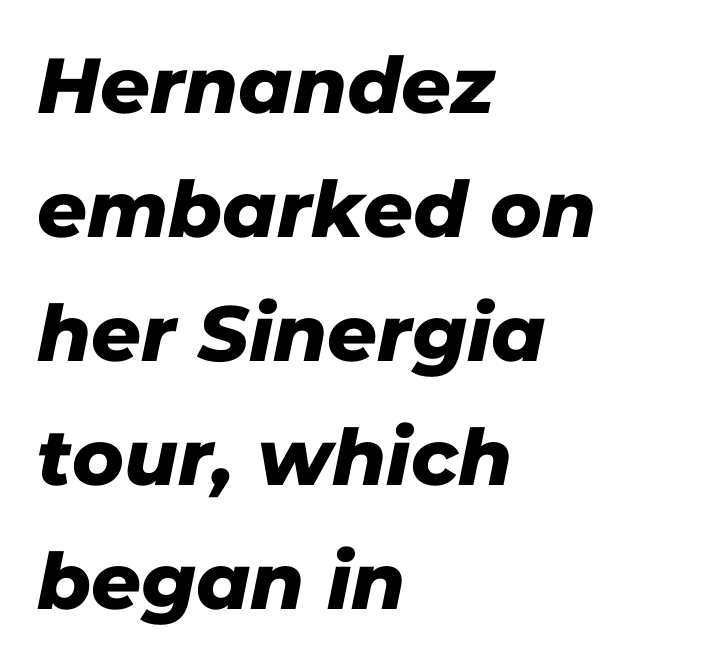
The image shows 78 px sans-serif type; set left-aligned, normal line spacing (1.59x), normal letter spacing, not underlined; low stroke contrast and a medium x-height.
